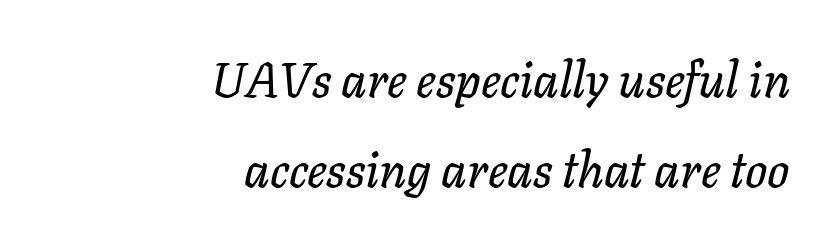
The font's italic variant was chosen for this text. Any mark beneath the type? The region is blank. Which margin do the lines hug? The right one — the left edge is uneven. Words appear dense and cohesive because spacing is normal. This sample has the flowing, uneven cadence of proportional lettering.
